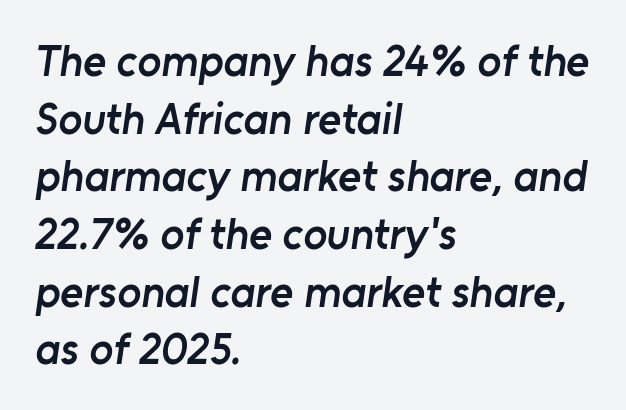
The image shows 44 px semibold sans-serif type; set left-aligned, normal line spacing (1.31x), normal letter spacing, not underlined; low stroke contrast and a medium x-height.
